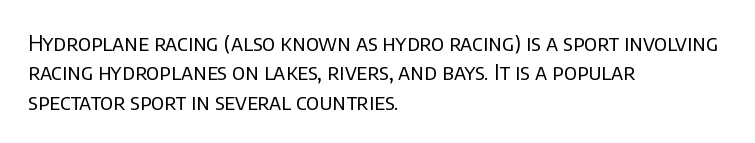
The image shows 22 px text type, upright; set left-aligned, normal line spacing (1.34x), normal letter spacing, not underlined.
